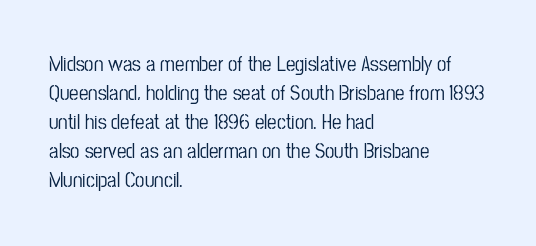
Does the leading feel generous? No, just average. Nobody touched the tracking dial on this one. This is the regular roman posture of the typeface. Visually the block forms a straight wall on the left and a jagged coastline on the right.
